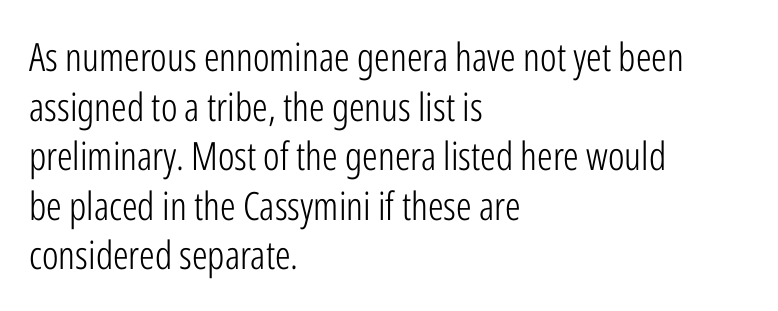
Q: Is the text bold? A: No.
Q: Is the text italic (slanted)? A: No, it is upright.
Q: Is the typeface a serif or a sans-serif typeface? A: Sans-serif.
Q: Is the text underlined? A: No.
Q: How is the paragraph aligned? A: Left-aligned.
Q: Is the spacing between letters normal or unusually wide? A: Normal.
Q: Is the spacing between lines tight, normal or loose? A: Normal.
Q: Width (condensed, normal, or wide)? A: Condensed.
Q: Stroke contrast? A: Low.
Q: x-height? A: Medium.
Q: Monospaced? A: No.
